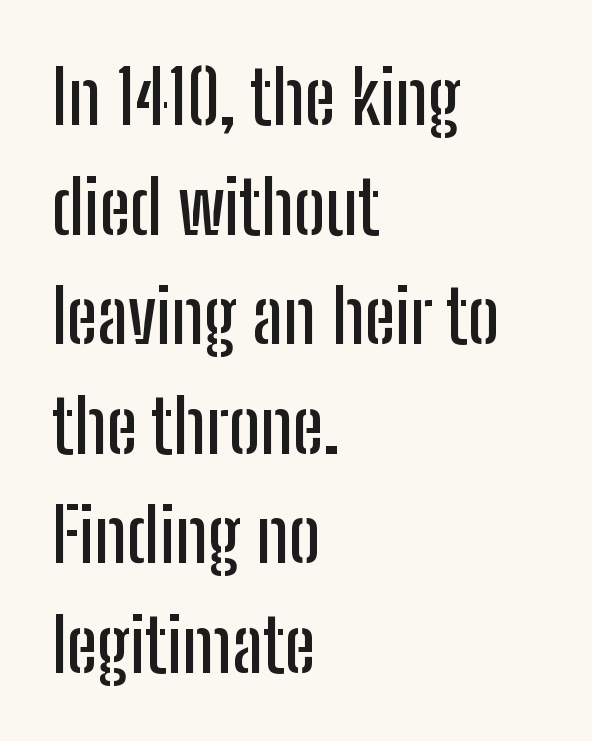
These lines are set flush left with a ragged right edge. Posture: vertical. Interline gaps are of average width in this sample. The area under the type is left untouched.
